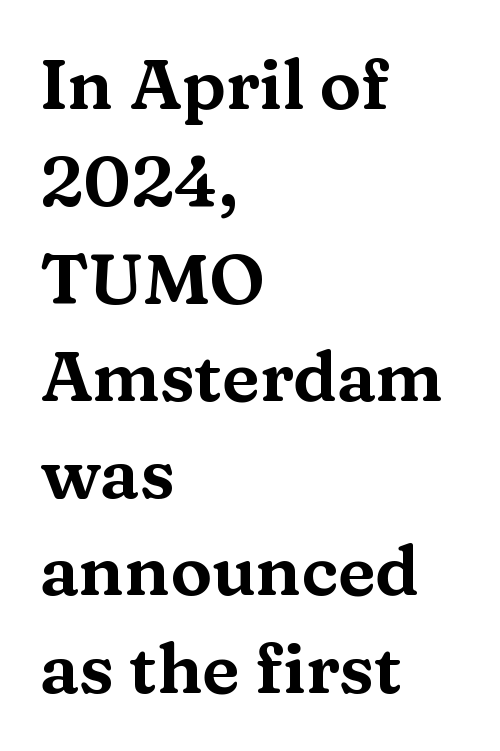
{"serif": "yes", "italic": "no", "width": "wide", "stroke_contrast": "medium", "x_height": "medium", "monospaced": "no", "underline": "no", "align": "left", "line_spacing": "normal", "line_spacing_ratio": 1.39, "letter_spacing": "normal", "letter_spacing_em": 0.0, "glyph_px": 70}
